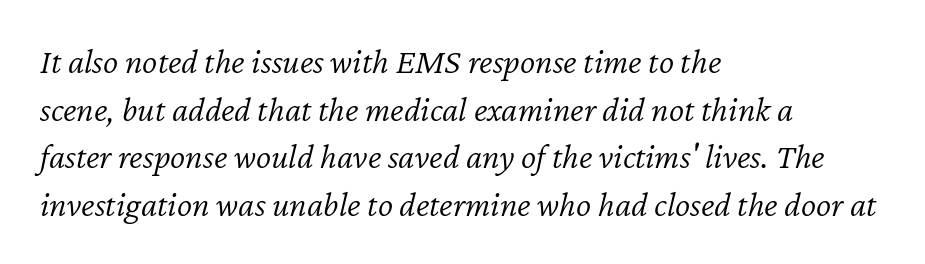
Q: Is the text bold? A: No.
Q: Is the text italic (slanted)? A: Yes, it leans right by about 12 degrees.
Q: Is the text underlined? A: No.
Q: How is the paragraph aligned? A: Left-aligned.
Q: Is the spacing between letters normal or unusually wide? A: Normal.
Q: Is the spacing between lines tight, normal or loose? A: Normal.
Q: Width (condensed, normal, or wide)? A: Normal.
Q: Stroke contrast? A: Low.
Q: x-height? A: Medium.
Q: Monospaced? A: No.
